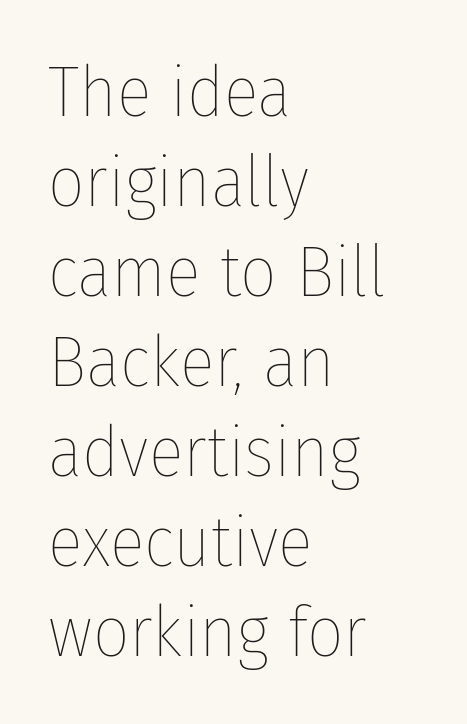
Q: Is the text bold? A: No.
Q: Is the text italic (slanted)? A: No, it is upright.
Q: Is the text underlined? A: No.
Q: How is the paragraph aligned? A: Left-aligned.
Q: Is the spacing between letters normal or unusually wide? A: Normal.
Q: Is the spacing between lines tight, normal or loose? A: Normal.
Q: Width (condensed, normal, or wide)? A: Condensed.
Q: Stroke contrast? A: Low.
Q: x-height? A: Medium.
Q: Monospaced? A: No.
